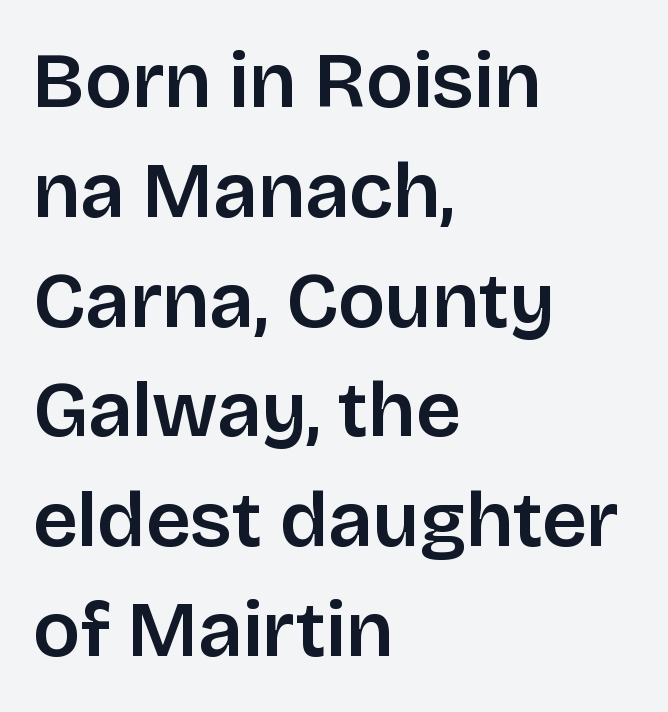
Caption: standard tracking, unaltered. These lines are composed in type without serifs. Line beginnings align vertically; line endings do not. No word sits above an underline. The face used here is proportionally spaced, like ordinary book or web type.
